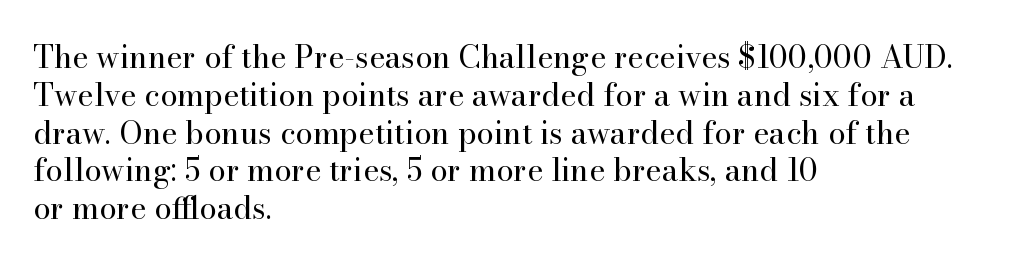
Here the designer chose a conventional face with non-uniform glyph widths. Underline: absent. It's the straight-up-and-down kind of type. Type style note: has serifs.
